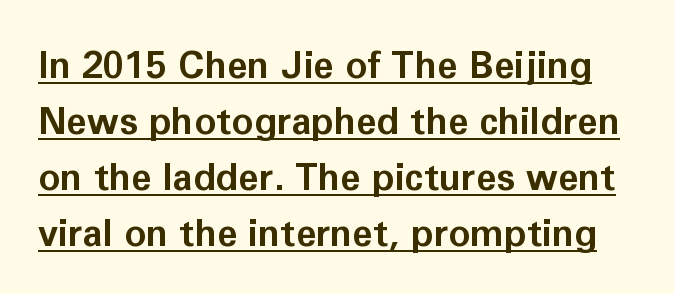
Q: Is the text bold? A: Yes.
Q: Is the text italic (slanted)? A: No, it is upright.
Q: Is the typeface a serif or a sans-serif typeface? A: Sans-serif.
Q: Is the text underlined? A: Yes.
Q: Is the spacing between letters normal or unusually wide? A: Normal.
Q: Is the spacing between lines tight, normal or loose? A: Normal.
Q: Width (condensed, normal, or wide)? A: Normal.
Q: Stroke contrast? A: Low.
Q: x-height? A: Medium.
Q: Monospaced? A: No.
